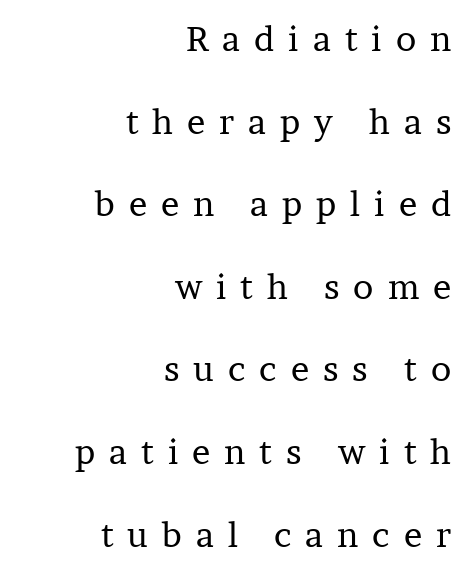
Q: Is the text bold? A: No.
Q: Is the text italic (slanted)? A: No, it is upright.
Q: Is the typeface a serif or a sans-serif typeface? A: Serif.
Q: Is the text underlined? A: No.
Q: How is the paragraph aligned? A: Right-aligned.
Q: Is the spacing between letters normal or unusually wide? A: Unusually wide.
Q: Is the spacing between lines tight, normal or loose? A: Loose.
Q: Width (condensed, normal, or wide)? A: Normal.
Q: Stroke contrast? A: Low.
Q: x-height? A: Medium.
Q: Monospaced? A: No.
